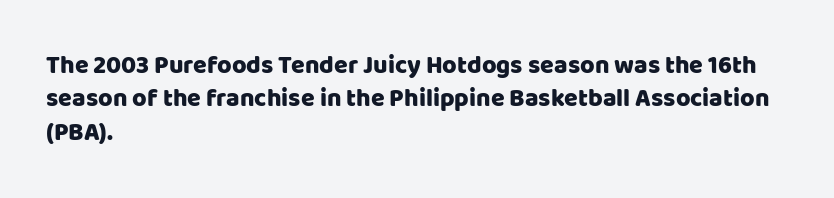
Q: Is the text italic (slanted)? A: No, it is upright.
Q: Is the text underlined? A: No.
Q: How is the paragraph aligned? A: Left-aligned.
Q: Is the spacing between letters normal or unusually wide? A: Normal.
Q: Is the spacing between lines tight, normal or loose? A: Normal.
